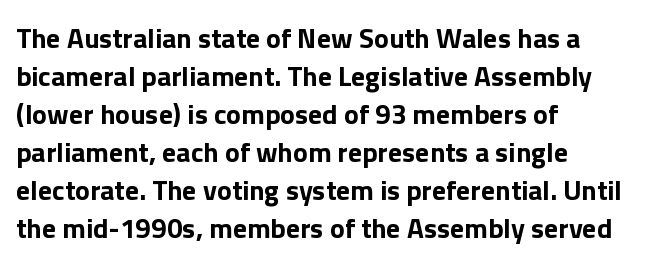
A typesetter would call this leading conventional body-copy spacing. A sans-serif font was chosen for this passage. Posture: upright roman. Line starts are locked; line ends wander.
